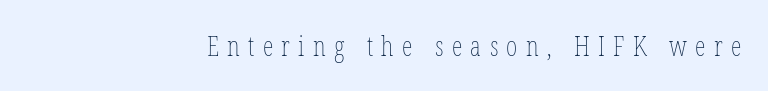
The image shows 27 px text type, upright; set right-aligned, unusually wide letter spacing (+0.31 em), not underlined.
